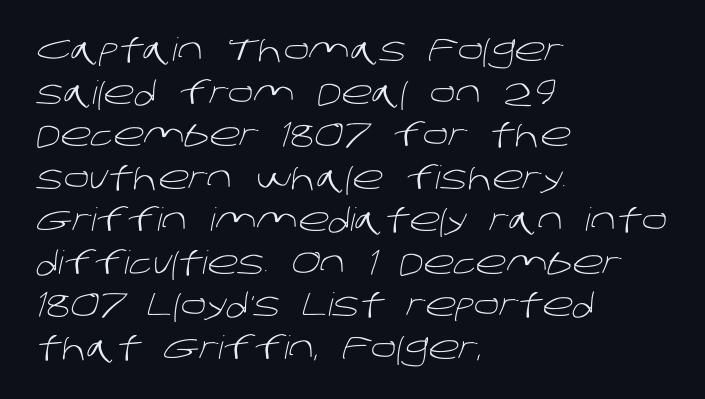
{"serif": "no", "bold": "no", "weight": "light", "width": "normal", "stroke_contrast": "low", "x_height": "large", "monospaced": "no", "underline": "no", "align": "left", "line_spacing": "normal", "line_spacing_ratio": 1.33, "letter_spacing": "normal", "letter_spacing_em": 0.0, "glyph_px": 32}
